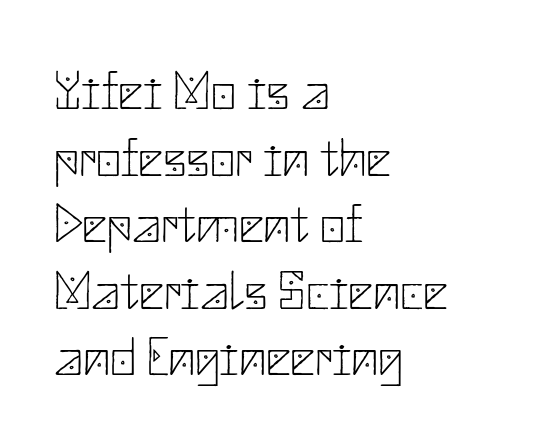
{"serif": "no", "italic": "no", "bold": "no", "weight": "thin", "width": "normal", "stroke_contrast": "low", "x_height": "small", "underline": "no", "align": "left", "line_spacing_ratio": 1.21, "letter_spacing": "normal", "letter_spacing_em": 0.0, "glyph_px": 55}
